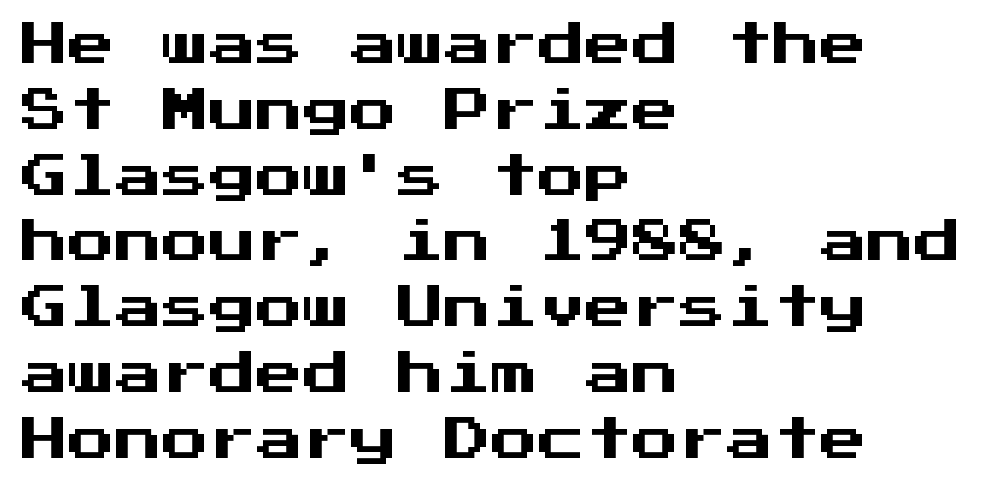
The image shows 47 px sans-serif type, upright, monospaced; set left-aligned, normal line spacing (1.4x), normal letter spacing, not underlined; medium stroke contrast and a medium x-height.
